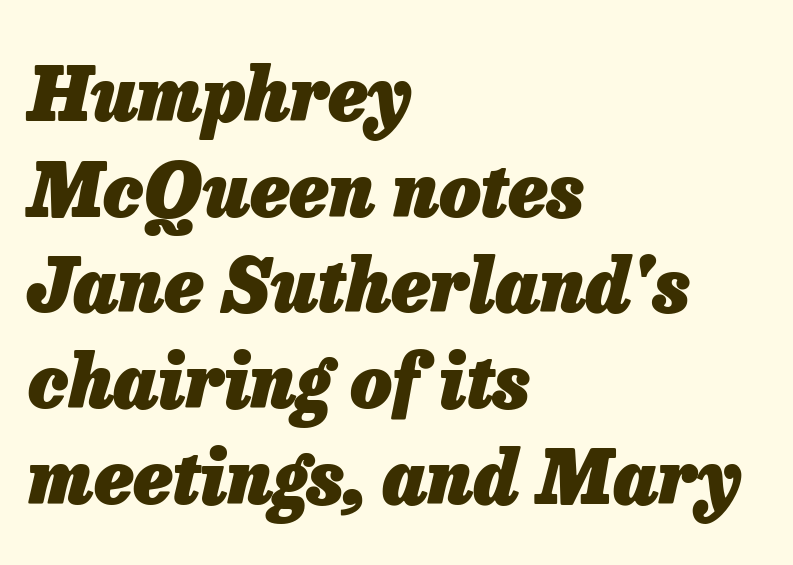
Q: Is the text bold? A: Yes.
Q: Is the text italic (slanted)? A: Yes, it leans right by about 13 degrees.
Q: Is the text underlined? A: No.
Q: How is the paragraph aligned? A: Left-aligned.
Q: Is the spacing between letters normal or unusually wide? A: Normal.
Q: Is the spacing between lines tight, normal or loose? A: Normal.
Q: Width (condensed, normal, or wide)? A: Normal.
Q: Stroke contrast? A: Low.
Q: x-height? A: Medium.
Q: Monospaced? A: No.
